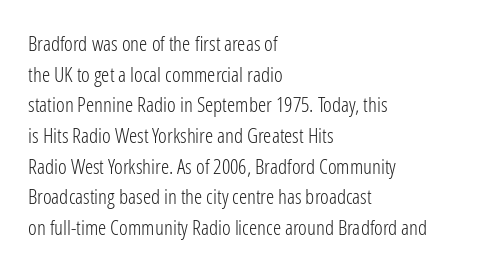
The strip under each line holds only bare page. The lines in this sample share a left origin and differ only in where they stop. The block of text has a typical density, with ordinary space between rows. A typesetter would call this zero additional tracking. Each stroke keeps to a modest, everyday thickness or less. Style check: upright.
